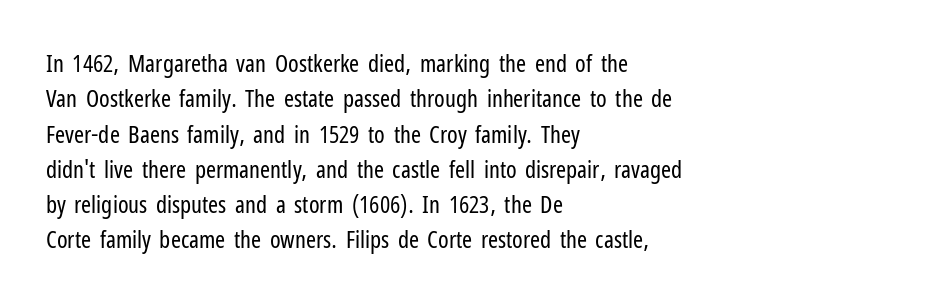
Tracking value appears to be zero — textbook default spacing. Posture: straight, roman, zero tilt. Leftover space on each line is placed entirely after the last word. This is not heavy type; no bold has been used.
